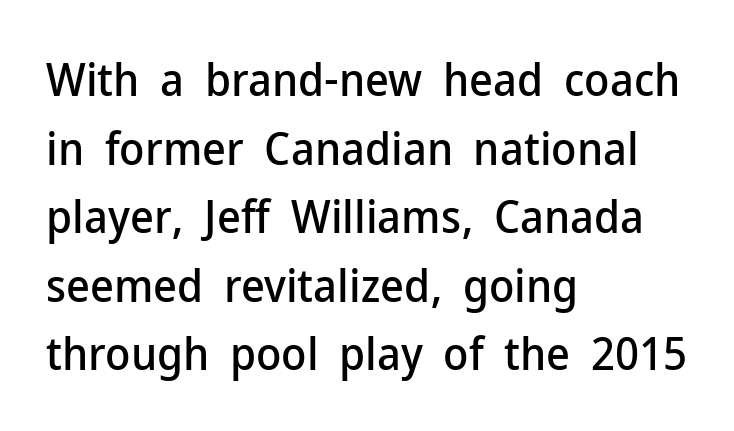
Each new line begins a customary step beneath the previous one. This is sans-serif lettering, the kind often seen on screens and signage. Each letter keeps its own natural width here, so spacing adapts to shape. The tracking reads as untouched default to a designer's eye. The zone under the glyphs is completely vacant. Italic: no, the glyphs are upright roman.
